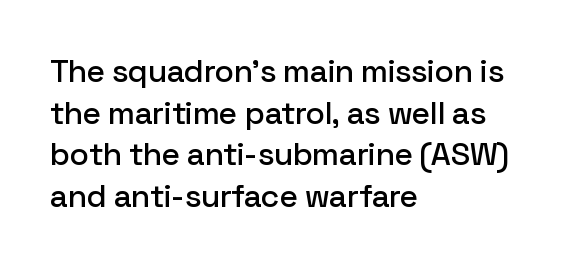
These lines were composed using upright roman letters. The horizontal fit of the characters is conventional and even. The rows are spaced the way most documents space them. Rule under the text: the space is simply empty. This sample has the flowing, uneven cadence of proportional lettering.
